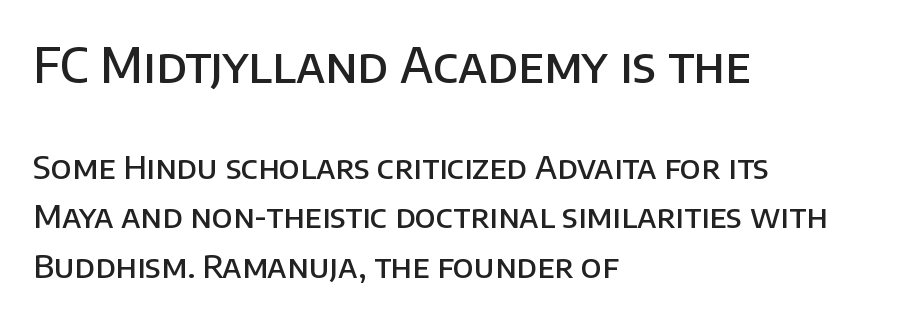
This is the regular roman posture of the typeface. The strip under each line holds only bare page. Stems and bowls a touch heavier than normal — semibold. Here the designer chose a conventional face with non-uniform glyph widths.
